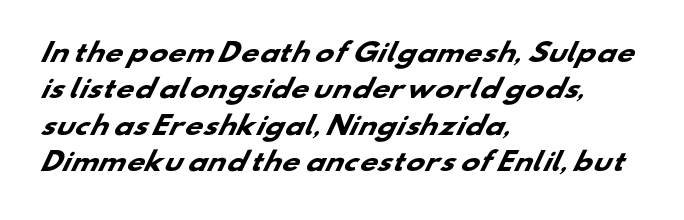
The image shows 25 px bold type; set left-aligned, normal line spacing (1.46x), normal letter spacing, not underlined.
